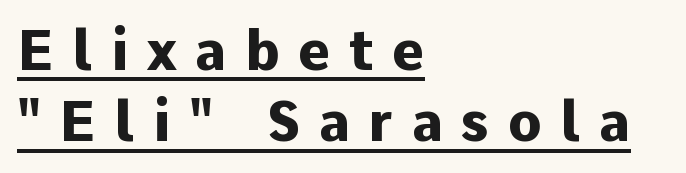
The passage shown is typed in a proportional face where columns would drift. A student would call this left alignment; a typographer would say flush left, rag right. Grotesque or geometric, the face here clearly has no serifs. Is there an underline? Yes — a line sits under the letters. You'd pick this weight for a headline — it's a proper bold.
